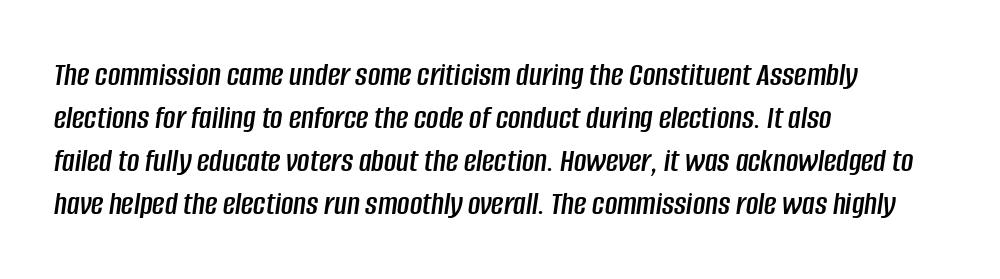
Q: Is the text italic (slanted)? A: Yes, it leans right by about 8 degrees.
Q: Is the text underlined? A: No.
Q: How is the paragraph aligned? A: Left-aligned.
Q: Is the spacing between letters normal or unusually wide? A: Normal.
Q: Is the spacing between lines tight, normal or loose? A: Normal.
Q: Width (condensed, normal, or wide)? A: Condensed.
Q: Stroke contrast? A: Low.
Q: x-height? A: Large.
Q: Monospaced? A: No.
